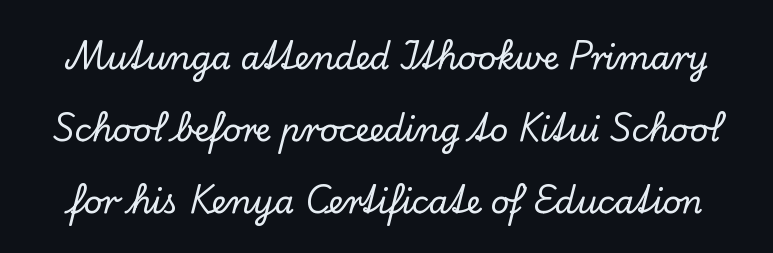
The image shows 32 px serif type; set loose line spacing (2.25x), normal letter spacing, not underlined; low stroke contrast and a small x-height.
